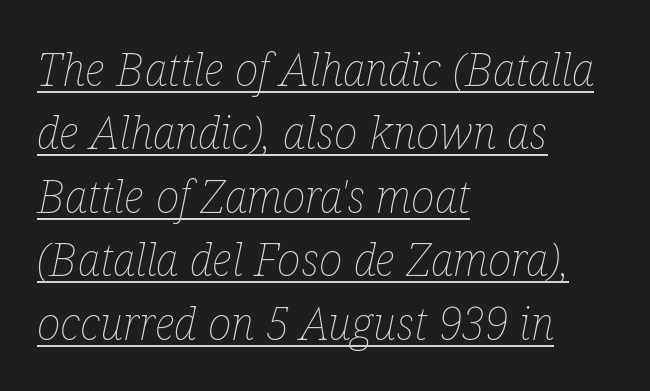
The image shows 45 px thin, condensed type, italic (leaning right); set left-aligned, normal line spacing (1.41x), normal letter spacing, underlined; low stroke contrast and a medium x-height.
